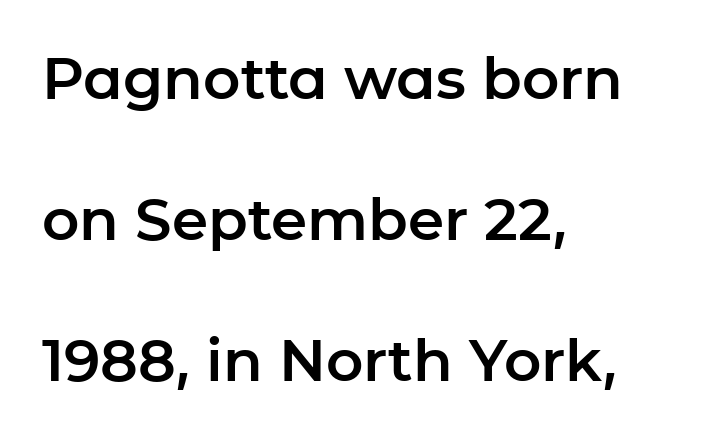
{"serif": "no", "italic": "no", "width": "normal", "stroke_contrast": "low", "x_height": "medium", "monospaced": "no", "underline": "no", "align": "left", "line_spacing": "loose", "line_spacing_ratio": 2.43, "letter_spacing": "normal", "letter_spacing_em": 0.0, "glyph_px": 58}
